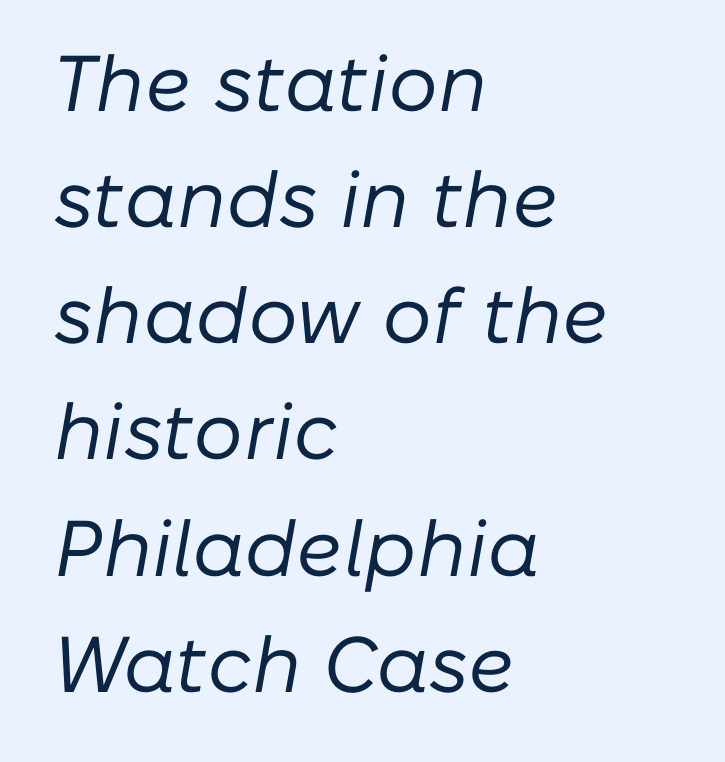
Underline: absent. The rows are spaced the way most documents space them. The passage shown is typed in a proportional face where columns would drift. The lettering tilts uniformly, giving the passage an italic look. Left-aligned paragraph, ragged on the right. Characters follow at the spacing the type designer built in.
